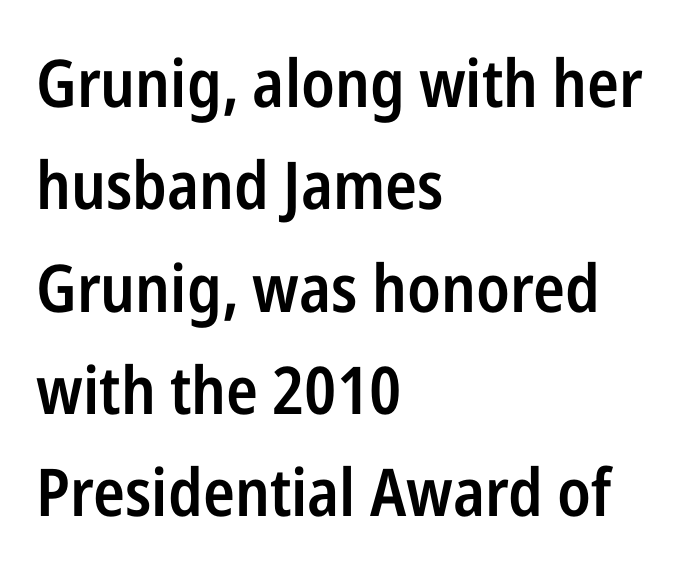
{"serif": "no", "italic": "no", "bold": "semi", "weight": "semibold", "width": "condensed", "stroke_contrast": "low", "x_height": "medium", "monospaced": "no", "underline": "no", "align": "left", "line_spacing": "normal", "line_spacing_ratio": 1.55, "letter_spacing": "normal", "letter_spacing_em": 0.0, "glyph_px": 66}
